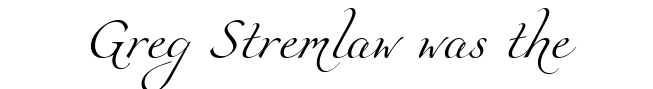
The image shows 42 px light serif type; set normal letter spacing, not underlined; medium stroke contrast and a small x-height.
